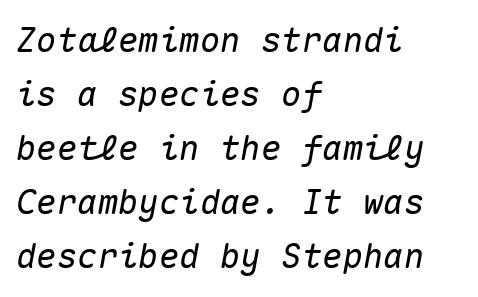
{"italic": "yes", "lean": "right", "slant_degrees": 10, "width": "normal", "stroke_contrast": "medium", "x_height": "medium", "monospaced": "yes", "underline": "no", "align": "left", "line_spacing": "normal", "line_spacing_ratio": 1.59, "letter_spacing": "normal", "letter_spacing_em": 0.0, "glyph_px": 34}
